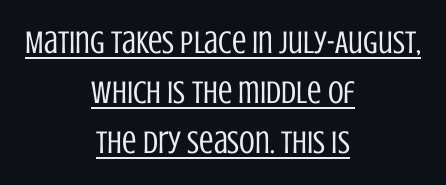
Q: Is the text bold? A: No.
Q: Is the text italic (slanted)? A: No, it is upright.
Q: Is the typeface a serif or a sans-serif typeface? A: Sans-serif.
Q: Is the text underlined? A: Yes.
Q: How is the paragraph aligned? A: Centered.
Q: Is the spacing between letters normal or unusually wide? A: Normal.
Q: Is the spacing between lines tight, normal or loose? A: Normal.
Q: Width (condensed, normal, or wide)? A: Condensed.
Q: Stroke contrast? A: Low.
Q: x-height? A: Large.
Q: Monospaced? A: No.
